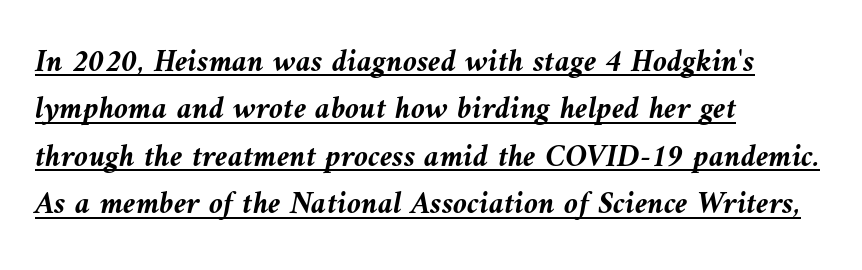
Compared with undecorated copy, this sample adds a rule below the words. Style check: oblique. Heft: maximum for text — a bold. A typesetter would call this proportional, since set widths differ per character. Visually the block forms a straight wall on the left and a jagged coastline on the right.
